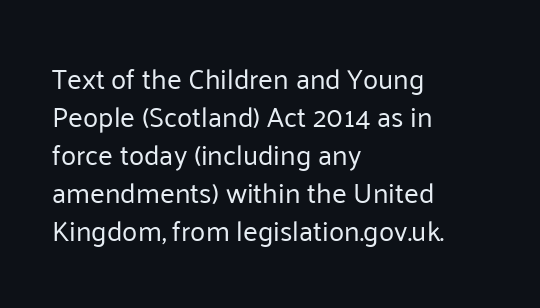
Q: Is the text bold? A: No.
Q: Is the text italic (slanted)? A: No, it is upright.
Q: Is the typeface a serif or a sans-serif typeface? A: Sans-serif.
Q: Is the text underlined? A: No.
Q: How is the paragraph aligned? A: Left-aligned.
Q: Is the spacing between letters normal or unusually wide? A: Normal.
Q: Is the spacing between lines tight, normal or loose? A: Normal.
Q: Width (condensed, normal, or wide)? A: Normal.
Q: Stroke contrast? A: Low.
Q: x-height? A: Medium.
Q: Monospaced? A: No.
